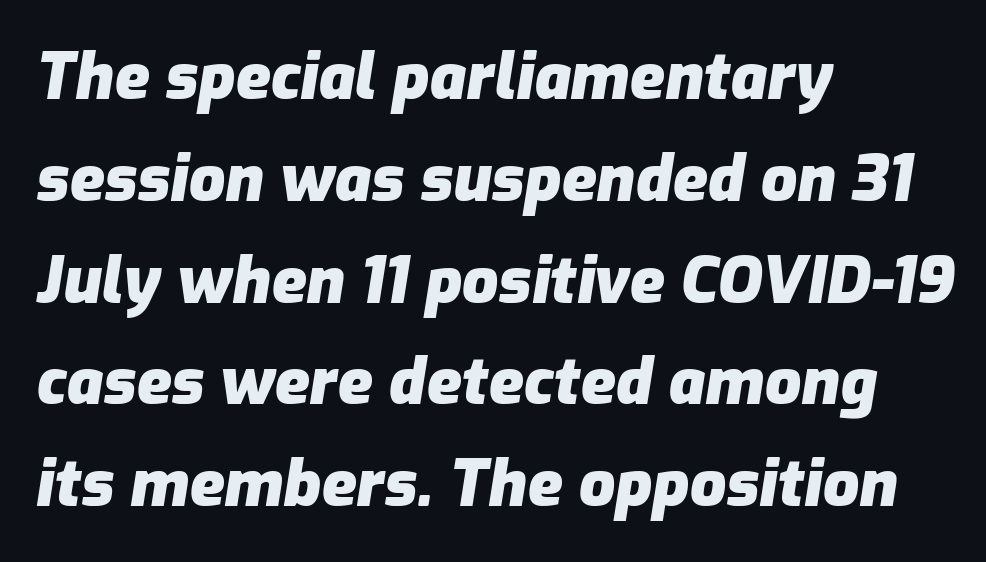
Normally led — the rows are evenly, conventionally spaced. Italic: yes, the glyphs are oblique. Underline: absent. The rendering keeps characters at their native spacing. These lines are rendered in a variable-pitch font.
